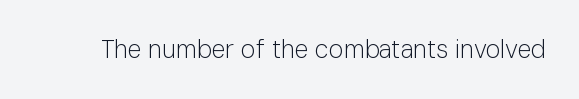
The rendering keeps characters at their native spacing. The font sits on the lighter half of the weight spectrum, regular included. Quick note: underline off. Is there any slant? The stems are plumb.
